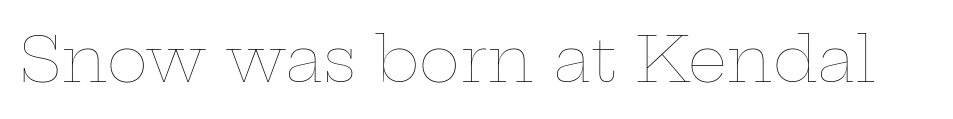
The image shows 62 px thin, wide type, upright; set normal letter spacing, not underlined; low stroke contrast and a medium x-height.
